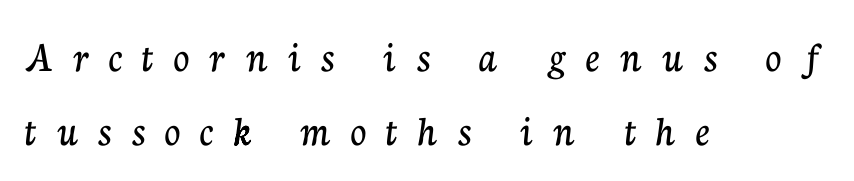
Plain, unruled lines of type. Typeset ragged right — the left edge is the straight one. These lines are rendered in a variable-pitch font. Leading: standard. The rendering shows small feet on the letterforms — a serif design.
